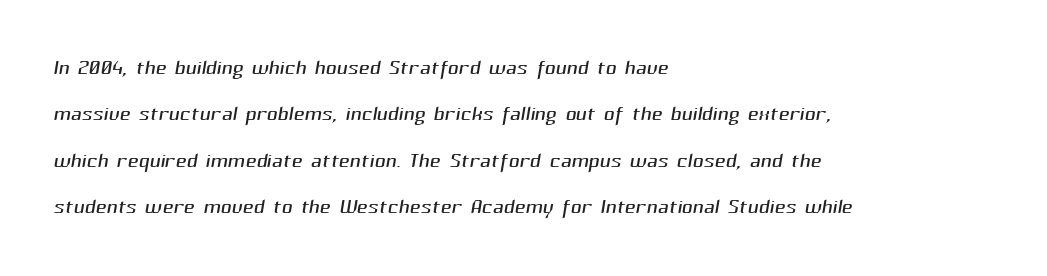
The image shows 30 px light sans-serif type; set left-aligned, normal line spacing (1.55x), normal letter spacing, not underlined; medium stroke contrast and a medium x-height.
